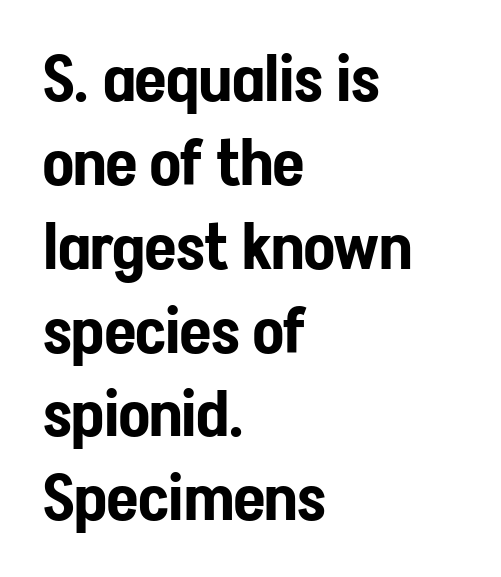
Q: Is the text italic (slanted)? A: No, it is upright.
Q: Is the typeface a serif or a sans-serif typeface? A: Sans-serif.
Q: Is the text underlined? A: No.
Q: How is the paragraph aligned? A: Left-aligned.
Q: Is the spacing between letters normal or unusually wide? A: Normal.
Q: Is the spacing between lines tight, normal or loose? A: Normal.
Q: Width (condensed, normal, or wide)? A: Condensed.
Q: Stroke contrast? A: Low.
Q: x-height? A: Medium.
Q: Monospaced? A: No.
